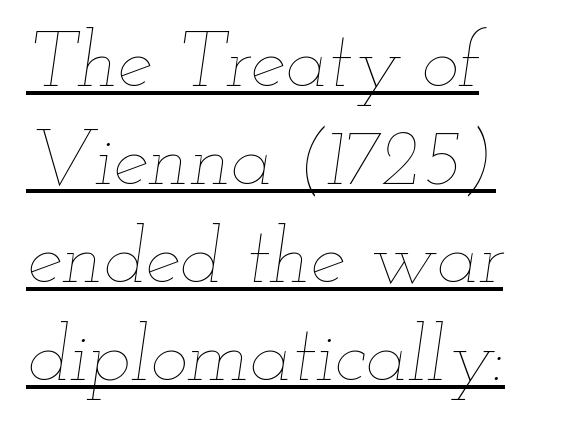
No letter is thick-stroked: the sample isn't bold. Horizontally, the lines are justified to the leading edge only. Slant detected: the letters are inclined. Every word sits above its own underline. Looks like regular typesetting: each glyph gets only the width it needs. Letter spacing: default.
